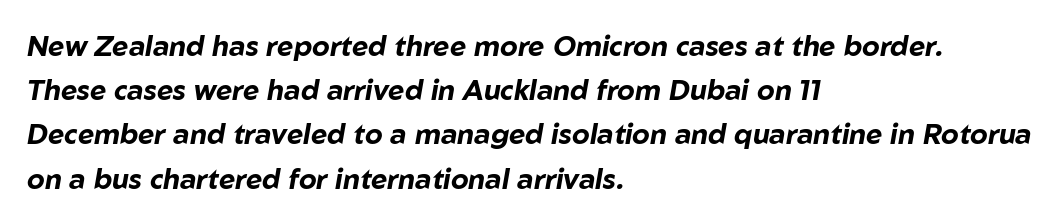
Honestly, the row spacing looks completely unremarkable. The words here are not underlined. The tracking reads as untouched default to a designer's eye. Thick stems and heavy bowls — unmistakably bold. The glyphs look as if they've been sheared to an angle.
